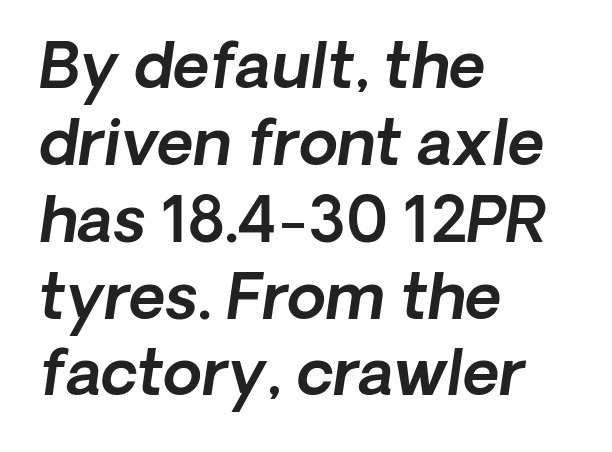
Q: Is the text italic (slanted)? A: Yes, it leans right by about 8 degrees.
Q: Is the text underlined? A: No.
Q: How is the paragraph aligned? A: Left-aligned.
Q: Is the spacing between letters normal or unusually wide? A: Normal.
Q: Width (condensed, normal, or wide)? A: Normal.
Q: x-height? A: Medium.
Q: Monospaced? A: No.
